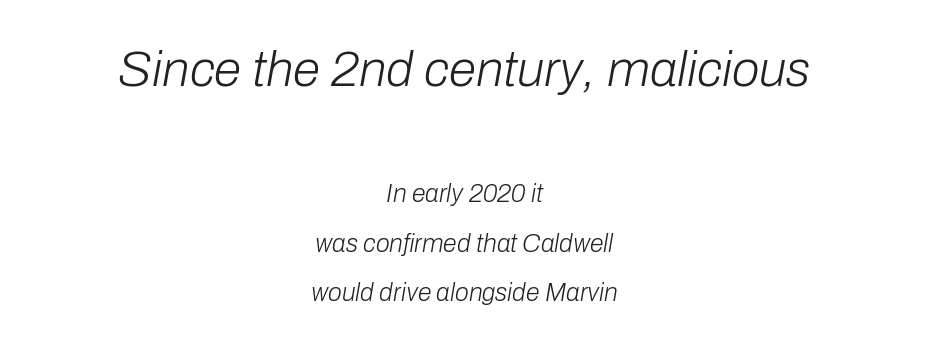
The image shows 50 px light type, italic (leaning right); set centered, loose line spacing (1.97x), normal letter spacing, not underlined; the first (top) block is 2.0x larger; low stroke contrast and a medium x-height.
